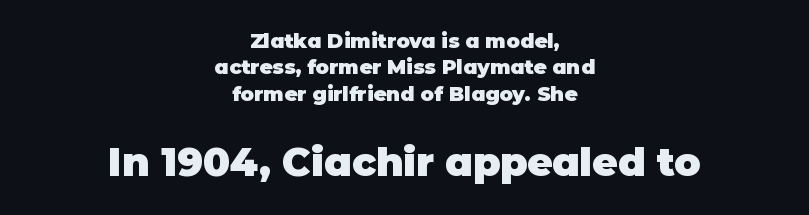
The image shows 39 px heavy sans-serif type, upright; set centered, normal line spacing (1.32x), normal letter spacing, not underlined; the second (bottom) block is 1.95x larger; low stroke contrast and a large x-height.
